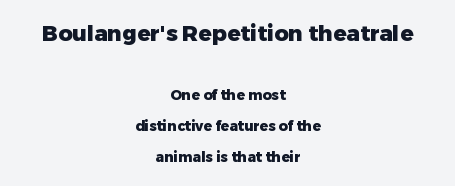
The image shows 22 px bold type, upright; set centered, loose line spacing (2.23x), normal letter spacing, not underlined; the first (top) block is 1.57x larger.
